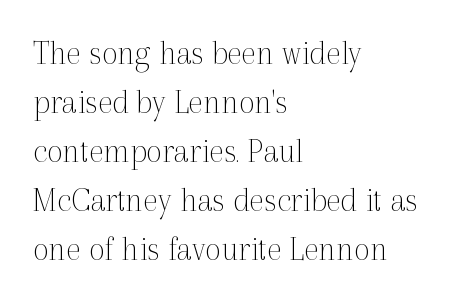
Q: Is the text bold? A: No.
Q: Is the text italic (slanted)? A: No, it is upright.
Q: Is the typeface a serif or a sans-serif typeface? A: Serif.
Q: Is the text underlined? A: No.
Q: How is the paragraph aligned? A: Left-aligned.
Q: Is the spacing between letters normal or unusually wide? A: Normal.
Q: Is the spacing between lines tight, normal or loose? A: Normal.
Q: Width (condensed, normal, or wide)? A: Normal.
Q: x-height? A: Medium.
Q: Monospaced? A: No.
